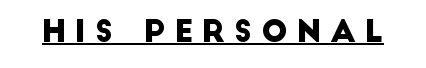
Q: Is the typeface a serif or a sans-serif typeface? A: Sans-serif.
Q: Is the text underlined? A: Yes.
Q: Is the spacing between letters normal or unusually wide? A: Unusually wide.
Q: Width (condensed, normal, or wide)? A: Normal.
Q: Stroke contrast? A: Low.
Q: x-height? A: Large.
Q: Monospaced? A: No.
